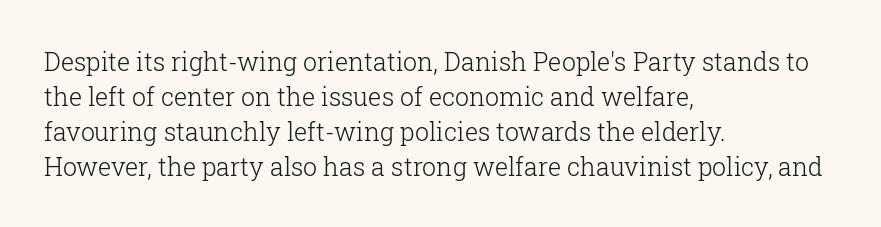
Q: Is the text bold? A: No.
Q: Is the text italic (slanted)? A: No, it is upright.
Q: Is the text underlined? A: No.
Q: How is the paragraph aligned? A: Left-aligned.
Q: Is the spacing between letters normal or unusually wide? A: Normal.
Q: Is the spacing between lines tight, normal or loose? A: Normal.
